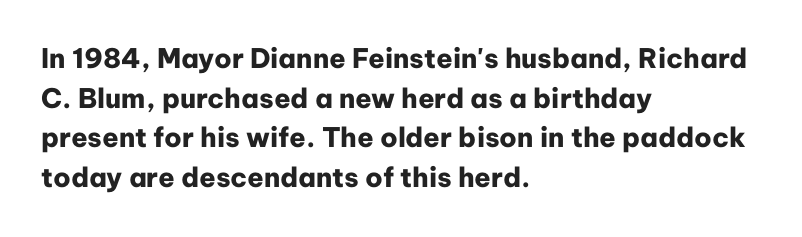
Q: Is the text bold? A: Yes.
Q: Is the text italic (slanted)? A: No, it is upright.
Q: Is the text underlined? A: No.
Q: How is the paragraph aligned? A: Left-aligned.
Q: Is the spacing between letters normal or unusually wide? A: Normal.
Q: Is the spacing between lines tight, normal or loose? A: Normal.
